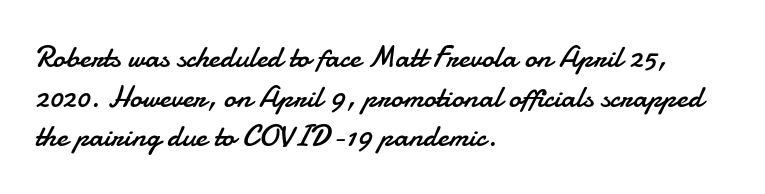
A clean baseline with only descenders dipping below it. This rendering uses left alignment, leaving the right contour irregular. No heavy texture on the line: the type isn't bold.
